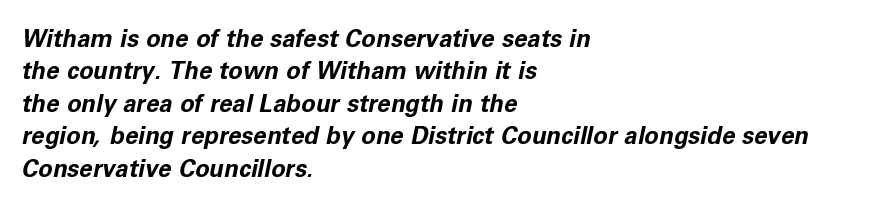
Q: Is the text bold? A: Yes.
Q: Is the text italic (slanted)? A: Yes, it leans right by about 11 degrees.
Q: Is the text underlined? A: No.
Q: How is the paragraph aligned? A: Left-aligned.
Q: Is the spacing between letters normal or unusually wide? A: Normal.
Q: Is the spacing between lines tight, normal or loose? A: Normal.
